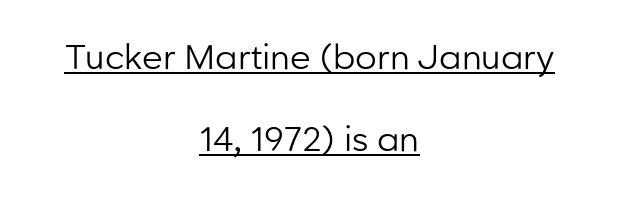
The image shows 34 px regular-weight sans-serif type, upright; set centered, loose line spacing (2.41x), normal letter spacing, underlined; low stroke contrast and a medium x-height.
